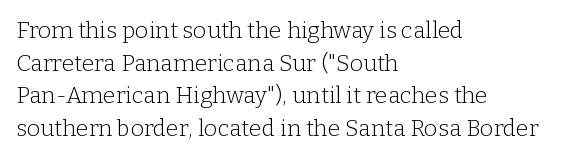
{"italic": "no", "bold": "no", "underline": "no", "align": "left", "line_spacing": "normal", "line_spacing_ratio": 1.42, "letter_spacing": "normal", "letter_spacing_em": 0.0, "glyph_px": 23}
